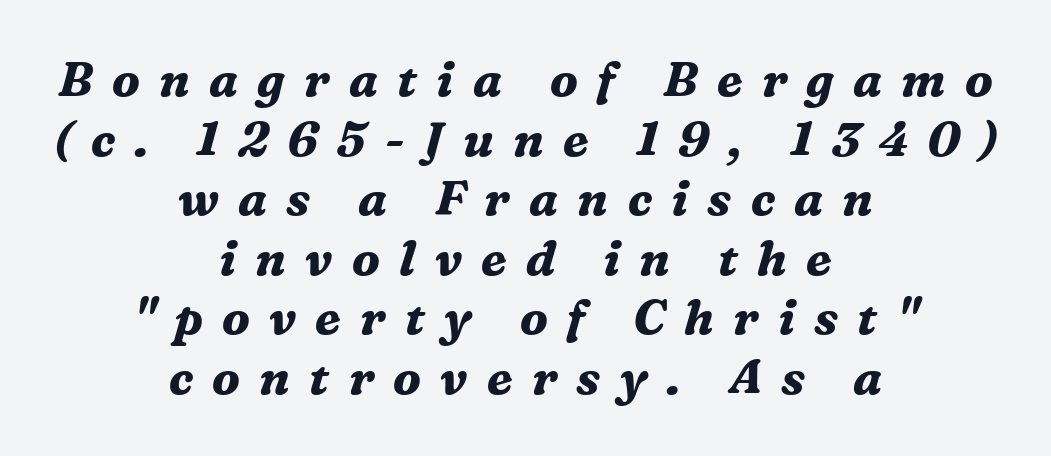
The image shows 48 px bold serif type, italic (leaning right); set centered, line spacing 1.24x, unusually wide letter spacing (+0.4 em), not underlined; medium stroke contrast and a medium x-height.
